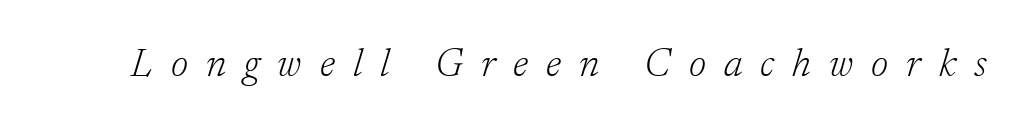
Q: Is the text bold? A: No.
Q: Is the text italic (slanted)? A: Yes, it leans right by about 17 degrees.
Q: Is the typeface a serif or a sans-serif typeface? A: Serif.
Q: Is the text underlined? A: No.
Q: Is the spacing between letters normal or unusually wide? A: Unusually wide.
Q: Width (condensed, normal, or wide)? A: Normal.
Q: Stroke contrast? A: Low.
Q: x-height? A: Medium.
Q: Monospaced? A: No.
